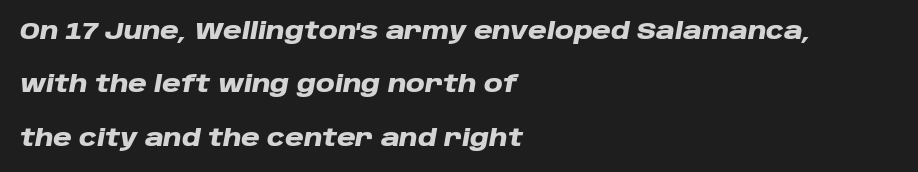
The image shows 23 px bold type, italic (leaning right); set left-aligned, loose line spacing (2.32x), normal letter spacing, not underlined.
